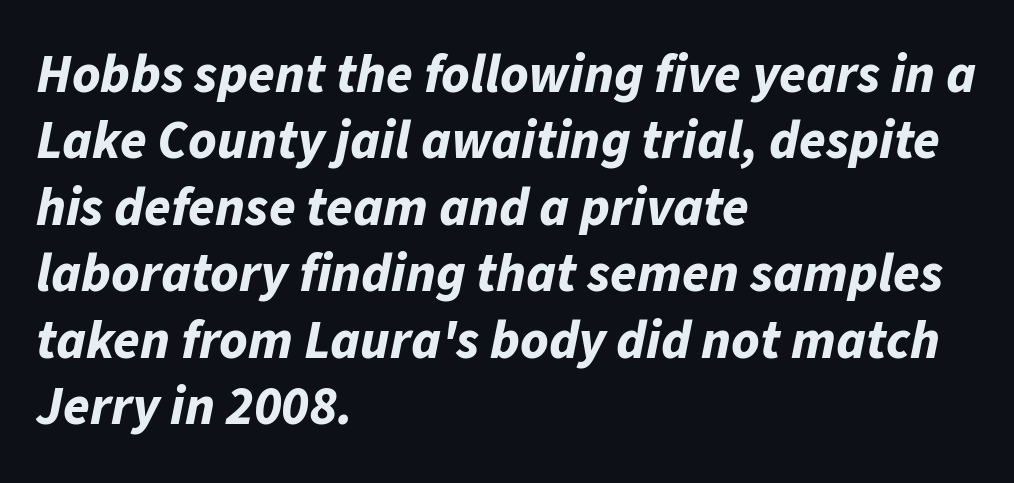
{"italic": "yes", "lean": "right", "slant_degrees": 11, "bold": "yes", "weight": "bold", "width": "normal", "stroke_contrast": "low", "x_height": "medium", "monospaced": "no", "underline": "no", "align": "left", "line_spacing_ratio": 1.23, "letter_spacing": "normal", "letter_spacing_em": 0.0, "glyph_px": 54}
